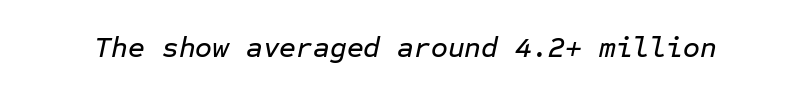
The image shows 29 px text type, italic (leaning right), monospaced; set normal letter spacing, not underlined; low stroke contrast and a medium x-height.
